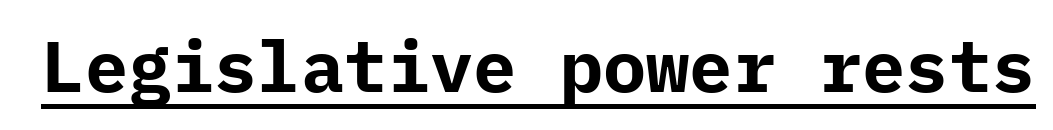
{"serif": "no", "italic": "no", "bold": "yes", "weight": "bold", "width": "normal", "stroke_contrast": "low", "x_height": "medium", "underline": "yes", "letter_spacing": "normal", "letter_spacing_em": 0.0, "glyph_px": 72}
